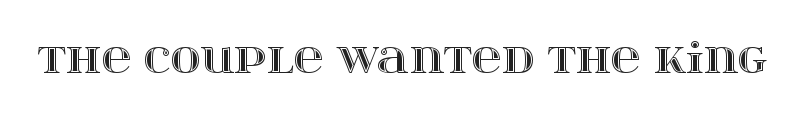
{"italic": "no", "width": "wide", "x_height": "large", "monospaced": "no", "underline": "no", "letter_spacing": "normal", "letter_spacing_em": 0.0, "glyph_px": 41}
